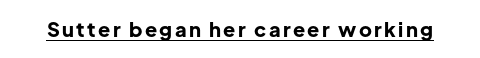
Q: Is the text bold? A: Yes.
Q: Is the text italic (slanted)? A: No, it is upright.
Q: Is the text underlined? A: Yes.
